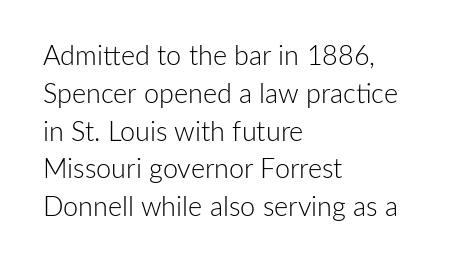
Short note: letters normally spaced. These lines are set flush left with a ragged right edge. The passage shown is not bold in any degree. Rows of type keep a routine distance in the vertical direction. This is the regular roman posture of the typeface.
